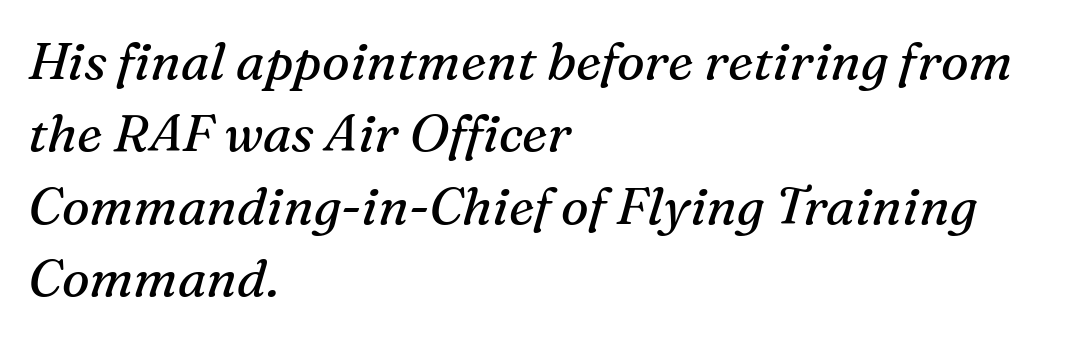
The image shows 52 px regular-weight serif type, italic (leaning right); set left-aligned, normal line spacing (1.39x), normal letter spacing, not underlined; medium stroke contrast and a medium x-height.
